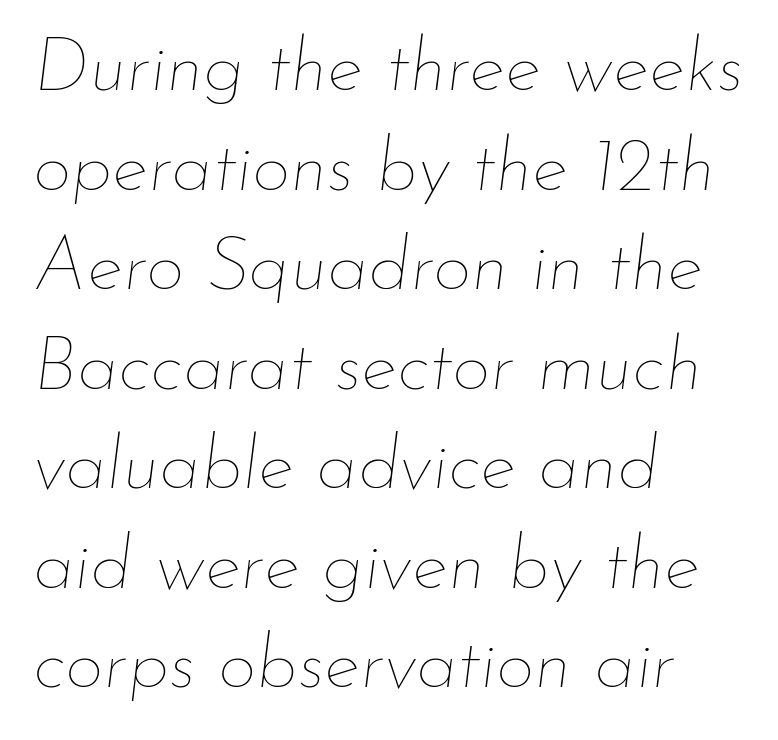
Ink coverage per letter is moderate at most. Rendered with sloped, italic letterforms. Short note: letters normally spaced. A clean baseline with only descenders dipping below it. The rag falls on the right side of this text block. Compared with typical paragraphs, the rows here are spaced about the same.
